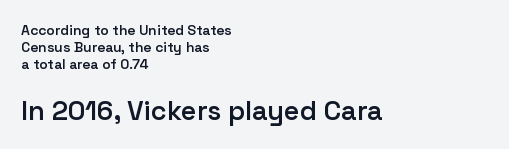
Q: Is the text bold? A: Semi-bold.
Q: Is the text italic (slanted)? A: No, it is upright.
Q: Is the text underlined? A: No.
Q: How is the paragraph aligned? A: Left-aligned.
Q: Is the spacing between letters normal or unusually wide? A: Normal.
Q: Which block of text is set in a larger size, the first (top) or the second (bottom)? A: The second (bottom) one.
